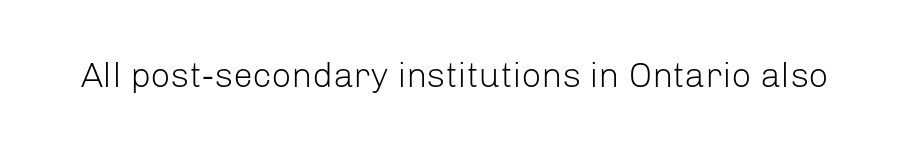
The image shows 35 px light sans-serif type, upright; set normal letter spacing, not underlined; low stroke contrast and a medium x-height.
